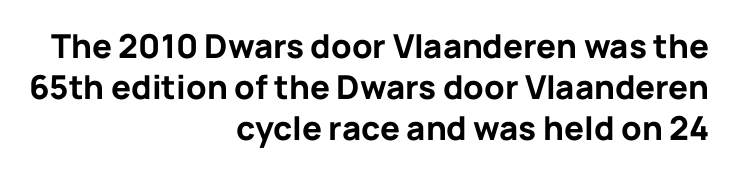
The image shows 33 px bold sans-serif type, upright; set right-aligned, line spacing 1.24x, normal letter spacing, not underlined; low stroke contrast and a medium x-height.
